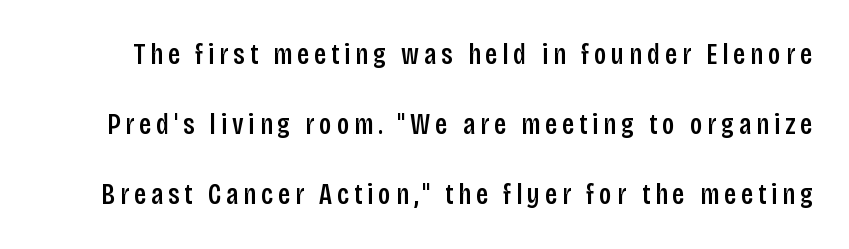
The baseline area is clear. One glance says open: line gaps are wider than usual. Ordinary non-slanted type is in use. Is this a fixed-width face? No — the glyphs have proportional, varying widths. In terms of letterform style, serifs are entirely absent.
